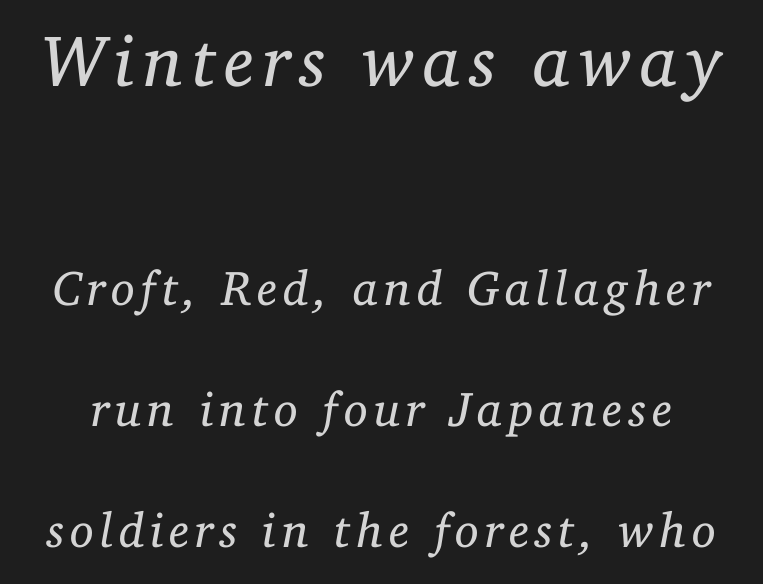
Q: Is the text bold? A: No.
Q: Is the text italic (slanted)? A: Yes, it leans right by about 11 degrees.
Q: Is the typeface a serif or a sans-serif typeface? A: Serif.
Q: Is the text underlined? A: No.
Q: Is the spacing between lines tight, normal or loose? A: Loose.
Q: Which block of text is set in a larger size, the first (top) or the second (bottom)? A: The first (top) one.
Q: Width (condensed, normal, or wide)? A: Normal.
Q: Stroke contrast? A: Low.
Q: x-height? A: Medium.
Q: Monospaced? A: No.
